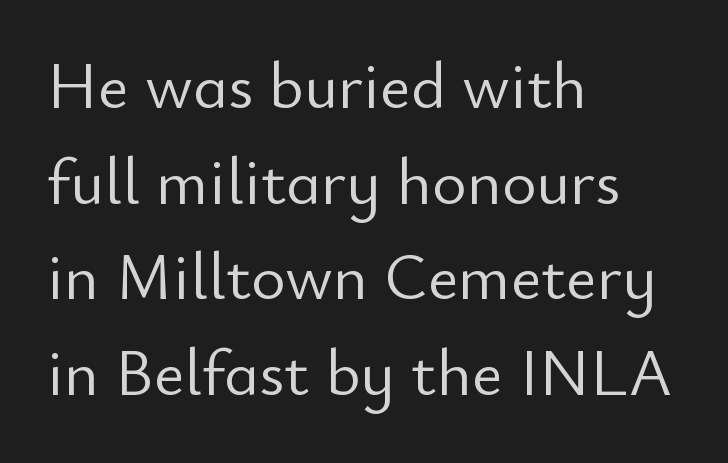
Do the characters align in a grid? No, the font is proportional. A typesetter would call this leading conventional body-copy spacing. Do the letters lean? They stand straight. Notice how the passage keeps a crisp vertical edge on the left only. Type without underlining. Caption: face not bold, strokes unweighted.
